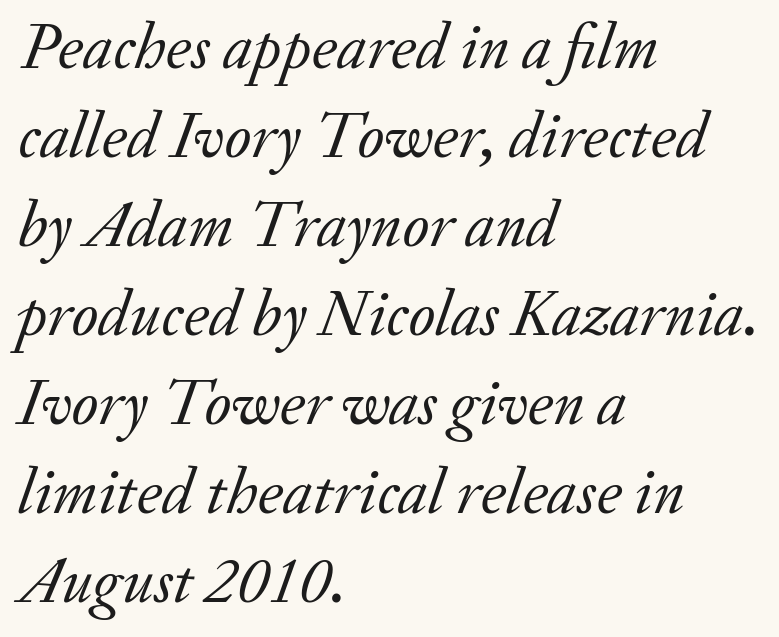
{"serif": "yes", "italic": "yes", "lean": "right", "slant_degrees": 20, "bold": "no", "weight": "regular", "width": "normal", "stroke_contrast": "low", "x_height": "small", "monospaced": "no", "underline": "no", "align": "left", "line_spacing": "normal", "line_spacing_ratio": 1.37, "letter_spacing": "normal", "letter_spacing_em": 0.0, "glyph_px": 65}
